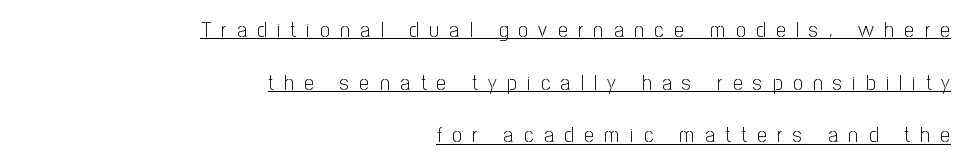
{"italic": "no", "bold": "no", "underline": "yes", "align": "right", "line_spacing": "loose", "line_spacing_ratio": 2.39, "letter_spacing": "wide", "letter_spacing_em": 0.47, "glyph_px": 22}
